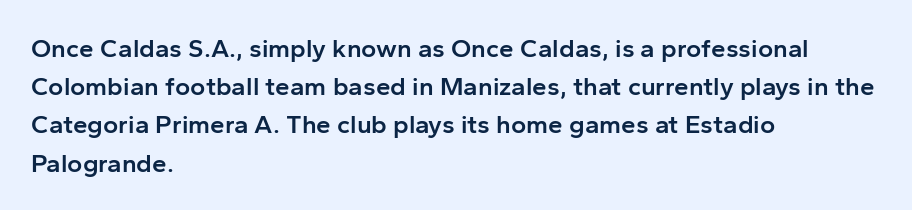
These lines keep a tight, regular rhythm from letter to letter. The rag falls on the right side of this text block. Glance below the letters and you will spot only blank space. Interline gaps are of average width in this sample.
